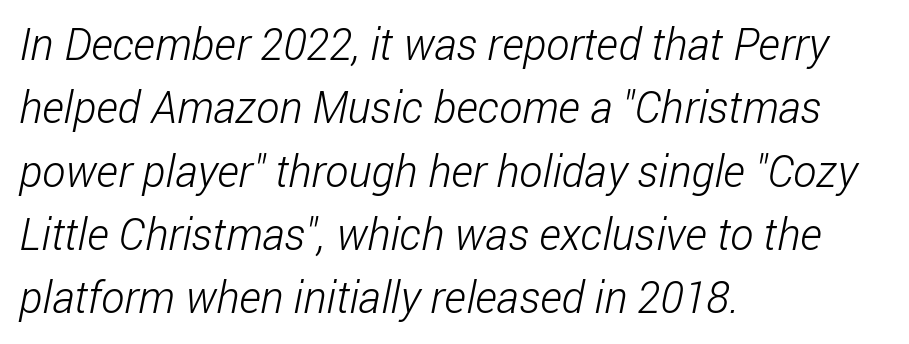
Q: Is the text bold? A: No.
Q: Is the typeface a serif or a sans-serif typeface? A: Sans-serif.
Q: Is the text underlined? A: No.
Q: How is the paragraph aligned? A: Left-aligned.
Q: Is the spacing between letters normal or unusually wide? A: Normal.
Q: Is the spacing between lines tight, normal or loose? A: Normal.
Q: Width (condensed, normal, or wide)? A: Condensed.
Q: Stroke contrast? A: Low.
Q: x-height? A: Medium.
Q: Monospaced? A: No.
